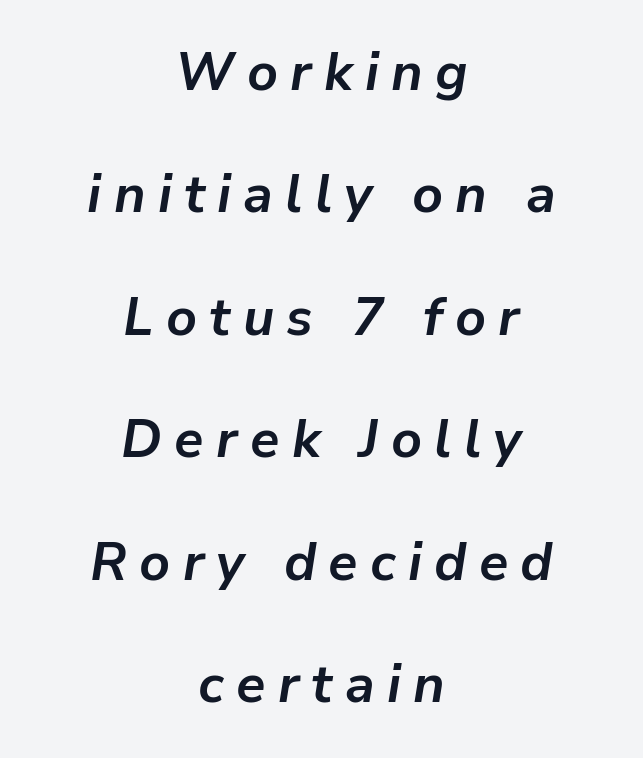
Q: Is the text bold? A: Yes.
Q: Is the text italic (slanted)? A: Yes, it leans right by about 9 degrees.
Q: Is the text underlined? A: No.
Q: How is the paragraph aligned? A: Centered.
Q: Is the spacing between letters normal or unusually wide? A: Unusually wide.
Q: Is the spacing between lines tight, normal or loose? A: Loose.
Q: Width (condensed, normal, or wide)? A: Normal.
Q: Stroke contrast? A: Low.
Q: x-height? A: Medium.
Q: Monospaced? A: No.
